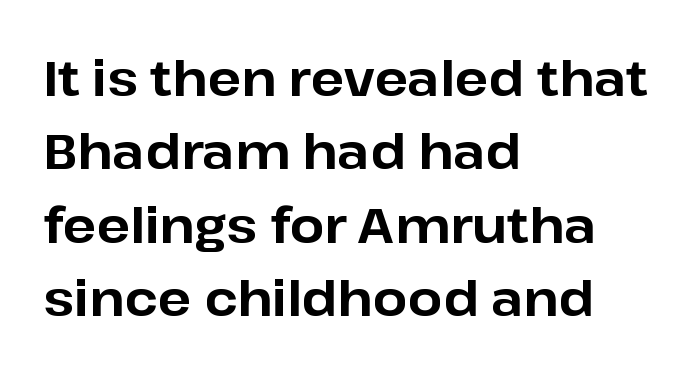
The image shows 49 px bold sans-serif type, upright; set left-aligned, normal line spacing (1.5x), normal letter spacing, not underlined; low stroke contrast and a medium x-height.
